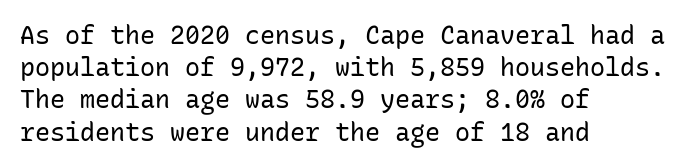
{"italic": "no", "bold": "no", "underline": "no", "align": "left", "line_spacing": "normal", "line_spacing_ratio": 1.29, "letter_spacing": "normal", "letter_spacing_em": 0.0, "glyph_px": 25}
